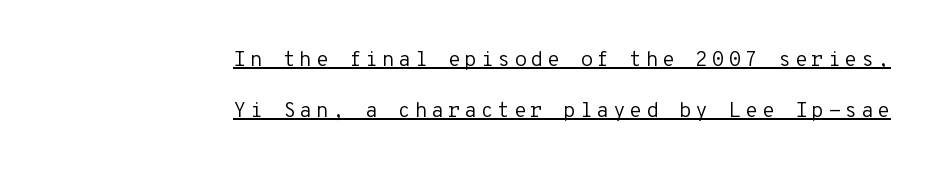
{"italic": "no", "bold": "no", "underline": "yes", "align": "right", "line_spacing": "loose", "line_spacing_ratio": 2.43, "glyph_px": 21}
